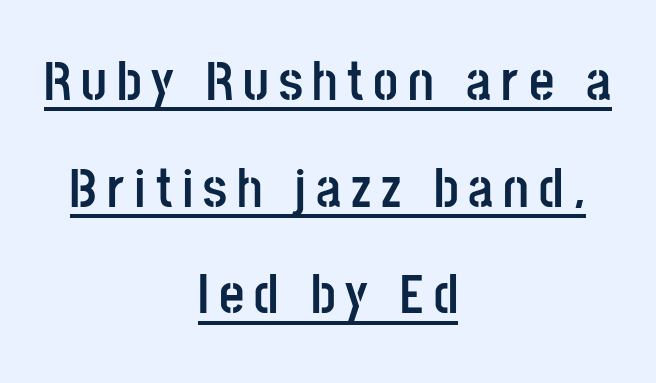
Q: Is the text bold? A: Yes.
Q: Is the text italic (slanted)? A: No, it is upright.
Q: Is the typeface a serif or a sans-serif typeface? A: Sans-serif.
Q: Is the text underlined? A: Yes.
Q: How is the paragraph aligned? A: Centered.
Q: Is the spacing between lines tight, normal or loose? A: Loose.
Q: Width (condensed, normal, or wide)? A: Condensed.
Q: Stroke contrast? A: Low.
Q: x-height? A: Large.
Q: Monospaced? A: No.
